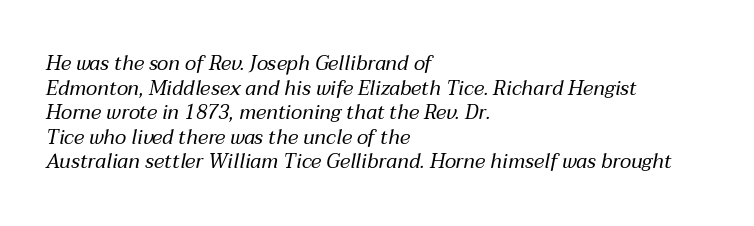
Q: Is the text bold? A: No.
Q: Is the text italic (slanted)? A: Yes, it leans right by about 12 degrees.
Q: Is the text underlined? A: No.
Q: How is the paragraph aligned? A: Left-aligned.
Q: Is the spacing between letters normal or unusually wide? A: Normal.
